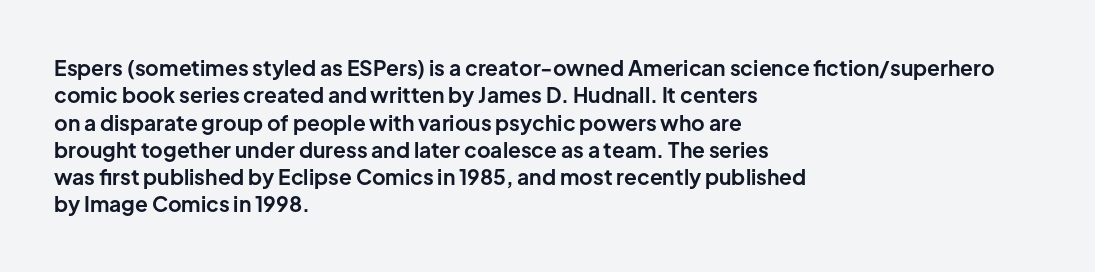
The image shows 21 px bold type, upright; set left-aligned, normal line spacing (1.3x), normal letter spacing, not underlined.
